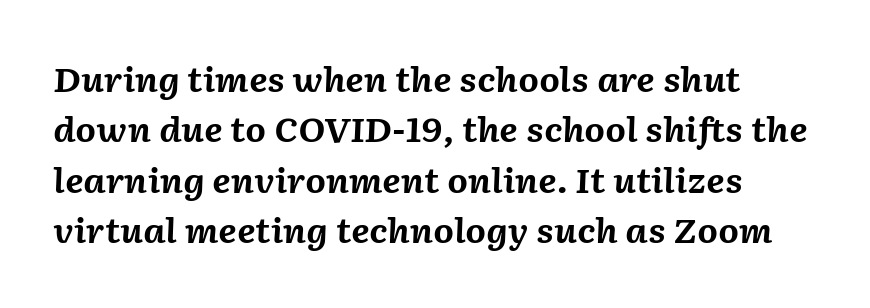
Nothing unusual about the tracking: characters are spaced as the font intends. A typesetter would call this proportional, since set widths differ per character. Its strokes are broad and dark, the hallmark of bold type. Notice how the stems are inclined rather than vertical — that's the hallmark of italics. The line-height multiplier appears to be the usual default.
